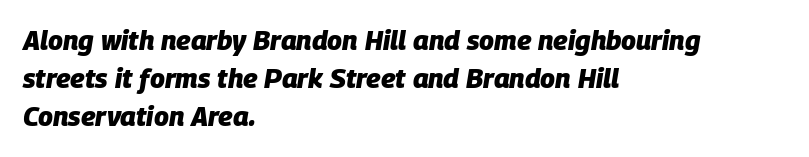
Compared with typical body copy, the letter spacing here is the same. This sample uses an oblique cut, with every glyph tilted off the vertical. Is the type bold? Yes — the strokes are clearly thick and heavy. Layout note: lines flush left.
